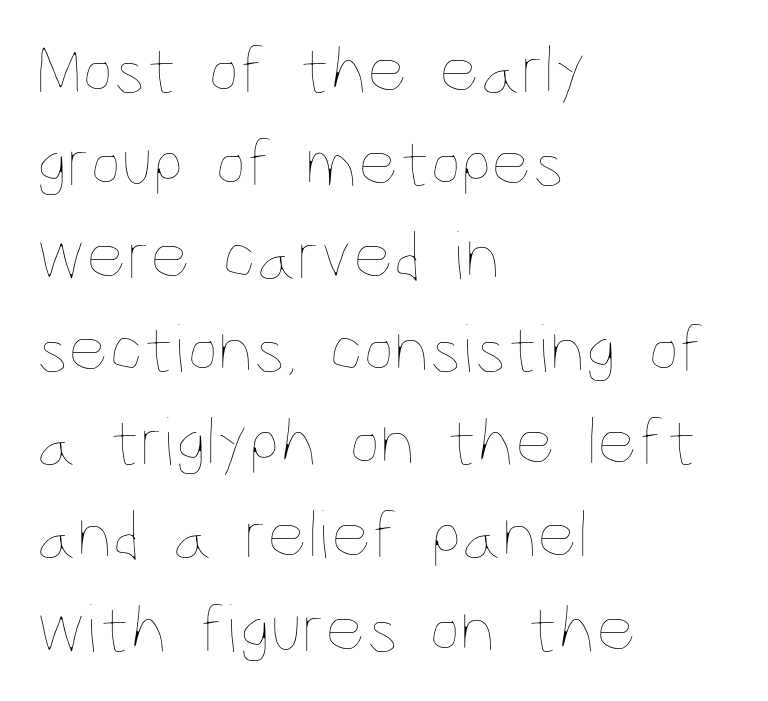
Note the varied advance widths — an 'i' is clearly narrower than an 'm'. Summary of weight: not heavy and not bold. The letters stand upright; this is a roman face. Glance below the letters and you will spot only blank space. Observe the ordinary spacing: letters are neighbours, not strangers. Evenly set lines give the paragraph a standard silhouette.
